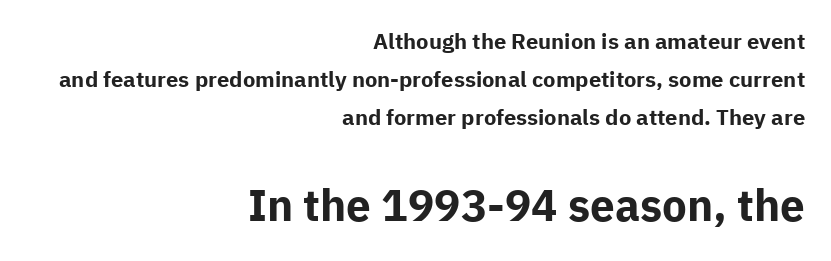
Q: Is the text bold? A: Yes.
Q: Is the text italic (slanted)? A: No, it is upright.
Q: Is the typeface a serif or a sans-serif typeface? A: Sans-serif.
Q: Is the text underlined? A: No.
Q: How is the paragraph aligned? A: Right-aligned.
Q: Is the spacing between letters normal or unusually wide? A: Normal.
Q: Which block of text is set in a larger size, the first (top) or the second (bottom)? A: The second (bottom) one.
Q: Width (condensed, normal, or wide)? A: Normal.
Q: Stroke contrast? A: Low.
Q: x-height? A: Medium.
Q: Monospaced? A: No.
